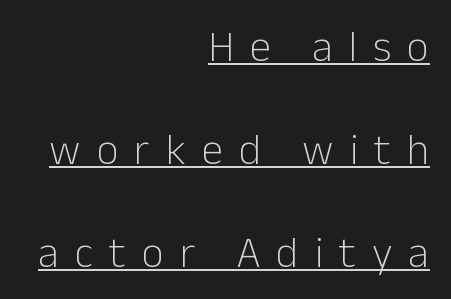
The image shows 43 px light sans-serif type, upright; set right-aligned, loose line spacing (2.4x), unusually wide letter spacing (+0.37 em), underlined; low stroke contrast and a medium x-height.
